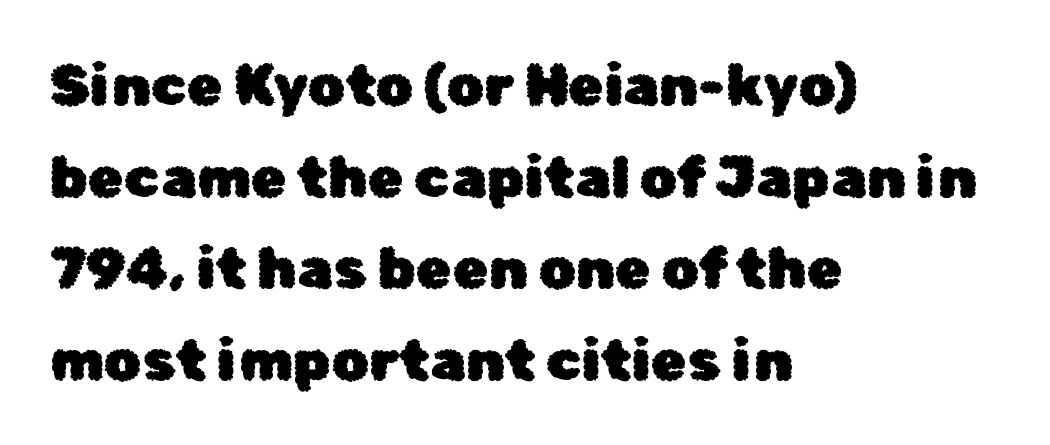
Q: Is the text italic (slanted)? A: No, it is upright.
Q: Is the typeface a serif or a sans-serif typeface? A: Sans-serif.
Q: Is the text underlined? A: No.
Q: How is the paragraph aligned? A: Left-aligned.
Q: Is the spacing between letters normal or unusually wide? A: Normal.
Q: Is the spacing between lines tight, normal or loose? A: Normal.
Q: Width (condensed, normal, or wide)? A: Normal.
Q: Stroke contrast? A: Low.
Q: x-height? A: Medium.
Q: Monospaced? A: No.
